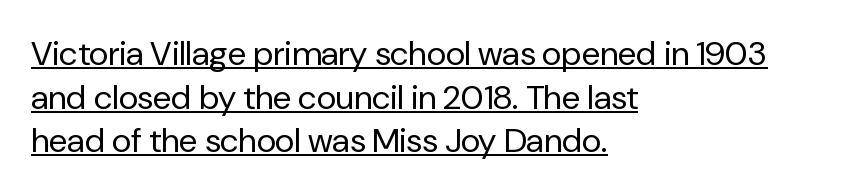
{"serif": "no", "italic": "no", "bold": "no", "weight": "regular", "width": "normal", "stroke_contrast": "low", "x_height": "medium", "monospaced": "no", "underline": "yes", "align": "left", "line_spacing": "normal", "line_spacing_ratio": 1.28, "letter_spacing": "normal", "letter_spacing_em": 0.0, "glyph_px": 34}
